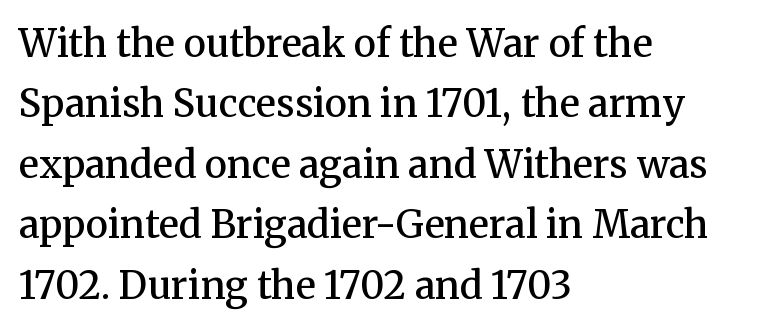
The typography opts for an upright posture over an oblique one. Whoever set this chose a conventional vertical rhythm. Every letter is mildly thick-stroked: semibold rather than bold. The rendering uses natural spacing where letterforms have individual widths. Observe the serifs anchoring each vertical stroke in this sample.
